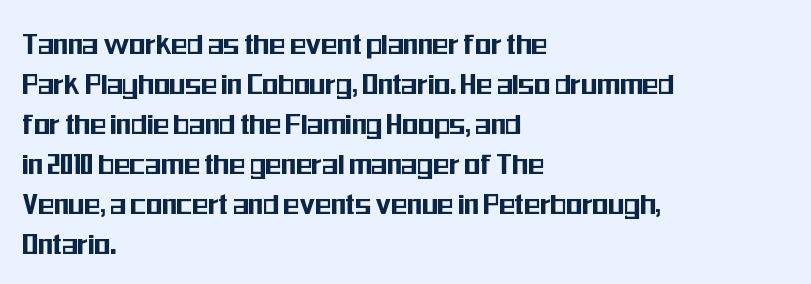
{"serif": "no", "italic": "no", "width": "condensed", "stroke_contrast": "medium", "x_height": "medium", "monospaced": "no", "underline": "no", "align": "left", "line_spacing_ratio": 1.21, "letter_spacing": "normal", "letter_spacing_em": 0.0, "glyph_px": 33}
